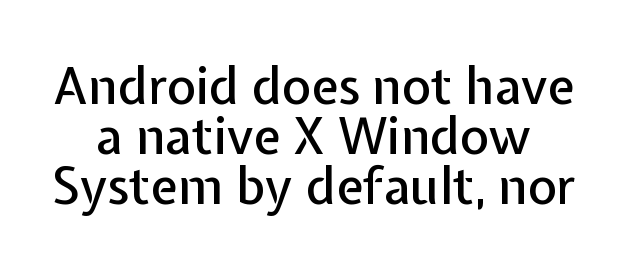
{"serif": "no", "italic": "no", "width": "normal", "stroke_contrast": "low", "x_height": "medium", "monospaced": "no", "underline": "no", "line_spacing": "tight", "line_spacing_ratio": 1.0, "letter_spacing": "normal", "letter_spacing_em": 0.0, "glyph_px": 50}
